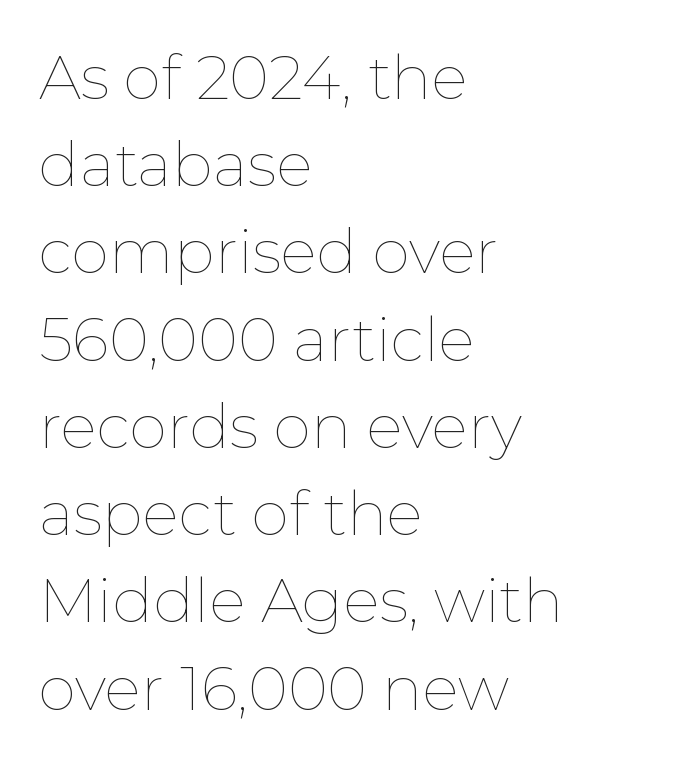
Q: Is the text bold? A: No.
Q: Is the text italic (slanted)? A: No, it is upright.
Q: Is the text underlined? A: No.
Q: How is the paragraph aligned? A: Left-aligned.
Q: Is the spacing between letters normal or unusually wide? A: Normal.
Q: Is the spacing between lines tight, normal or loose? A: Normal.
Q: Width (condensed, normal, or wide)? A: Normal.
Q: Stroke contrast? A: Low.
Q: x-height? A: Medium.
Q: Monospaced? A: No.
